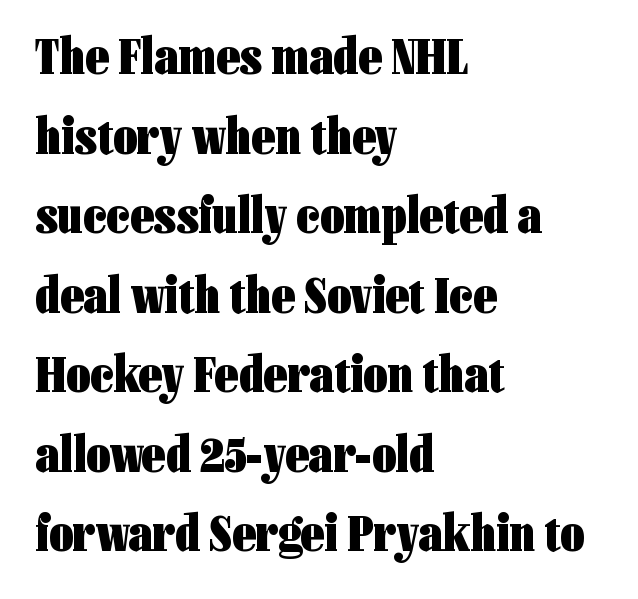
Q: Is the text bold? A: Yes.
Q: Is the text italic (slanted)? A: No, it is upright.
Q: Is the typeface a serif or a sans-serif typeface? A: Sans-serif.
Q: Is the text underlined? A: No.
Q: How is the paragraph aligned? A: Left-aligned.
Q: Is the spacing between letters normal or unusually wide? A: Normal.
Q: Is the spacing between lines tight, normal or loose? A: Normal.
Q: Width (condensed, normal, or wide)? A: Condensed.
Q: Stroke contrast? A: Low.
Q: x-height? A: Medium.
Q: Monospaced? A: No.
